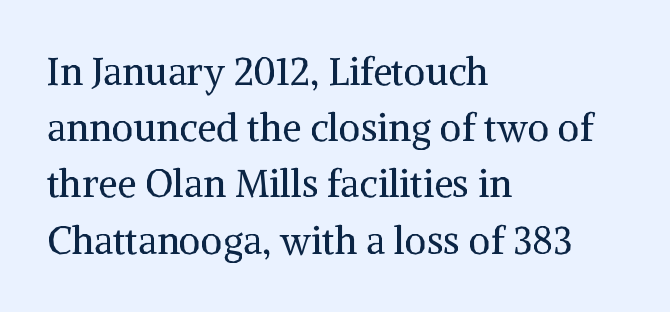
A roman cut, with each character standing at attention. Rows of type keep a routine distance in the vertical direction. These lines are rendered in a variable-pitch font. Clear beneath every line of the passage.
